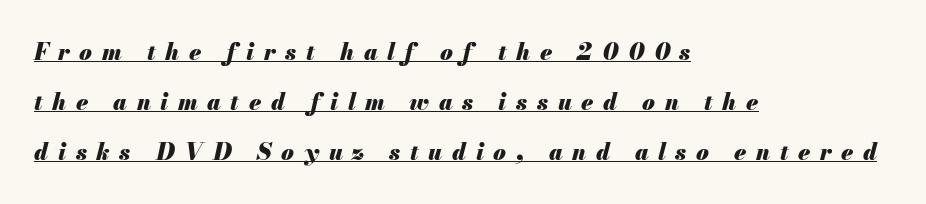
Q: Is the text bold? A: Yes.
Q: Is the text italic (slanted)? A: Yes, it leans right by about 13 degrees.
Q: Is the text underlined? A: Yes.
Q: How is the paragraph aligned? A: Left-aligned.
Q: Is the spacing between letters normal or unusually wide? A: Unusually wide.
Q: Is the spacing between lines tight, normal or loose? A: Loose.
